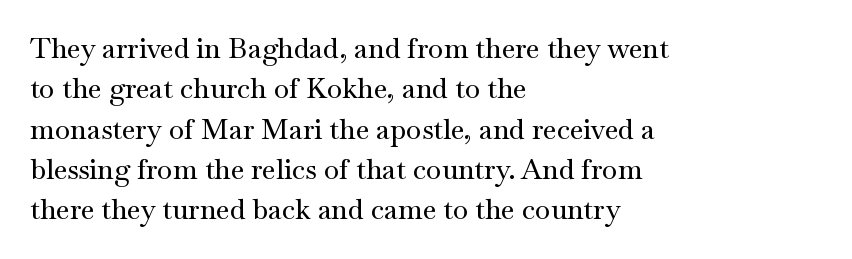
The passage shown is not underscored anywhere. Does extra space separate the letters? No, they use regular spacing. The face used here is proportionally spaced, like ordinary book or web type. The paragraph has a hard left edge and a soft right edge.
